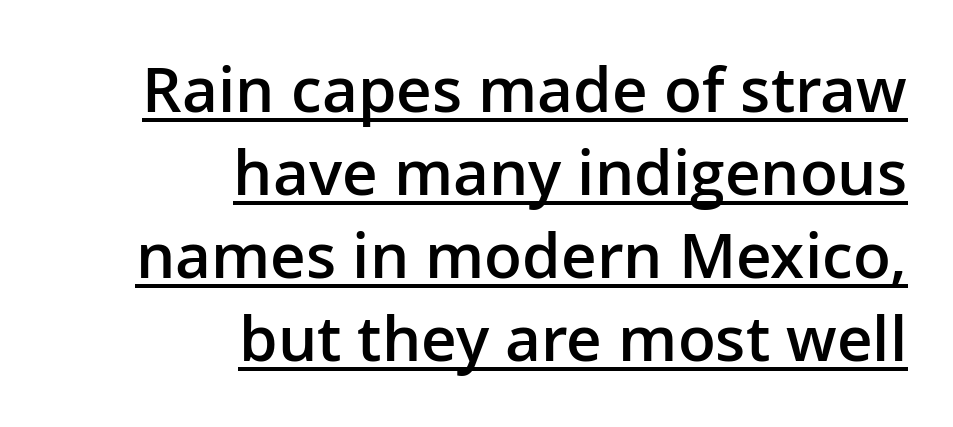
As a designer I'd log this as weight 600, semibold. Which margin do the lines hug? The right one — the left edge is uneven. A typesetter would call this proportional, since set widths differ per character. The rendered words wear a rule along their underside. Quick note: interline space is typical. No feet cap the strokes, marking this as sans-serif type.
